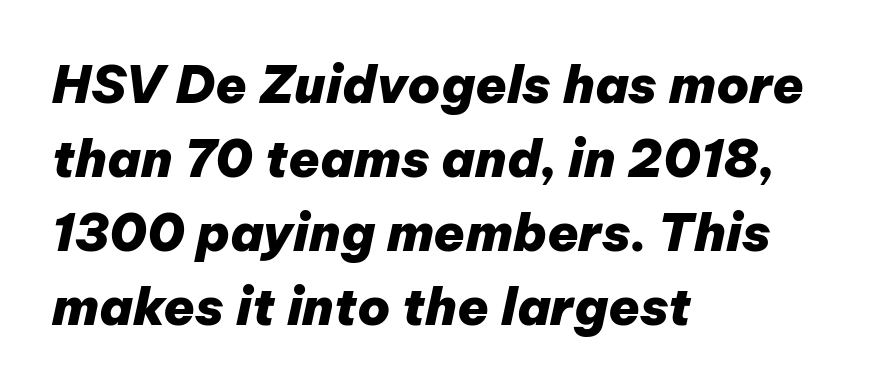
Q: Is the text bold? A: Yes.
Q: Is the text italic (slanted)? A: Yes, it leans right by about 12 degrees.
Q: Is the text underlined? A: No.
Q: How is the paragraph aligned? A: Left-aligned.
Q: Is the spacing between letters normal or unusually wide? A: Normal.
Q: Is the spacing between lines tight, normal or loose? A: Normal.
Q: Width (condensed, normal, or wide)? A: Normal.
Q: Stroke contrast? A: Low.
Q: x-height? A: Medium.
Q: Monospaced? A: No.
